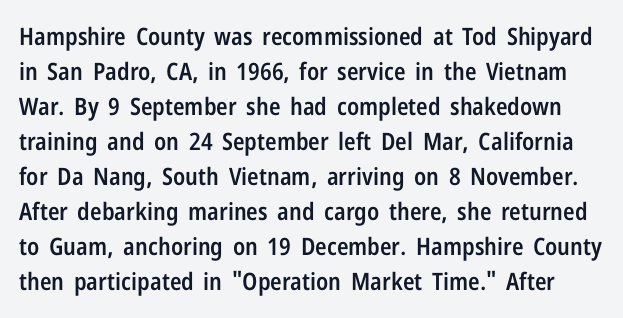
Q: Is the text bold? A: Semi-bold.
Q: Is the text italic (slanted)? A: No, it is upright.
Q: Is the text underlined? A: No.
Q: Is the spacing between letters normal or unusually wide? A: Normal.
Q: Is the spacing between lines tight, normal or loose? A: Normal.
